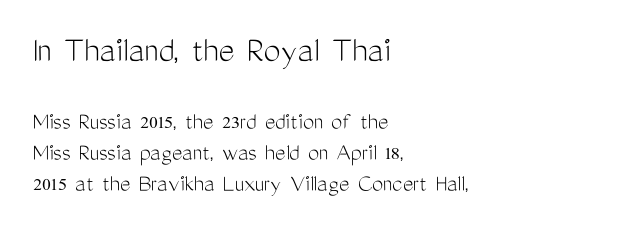
Q: Is the text bold? A: No.
Q: Is the text italic (slanted)? A: No, it is upright.
Q: Is the typeface a serif or a sans-serif typeface? A: Sans-serif.
Q: Is the text underlined? A: No.
Q: How is the paragraph aligned? A: Left-aligned.
Q: Is the spacing between letters normal or unusually wide? A: Normal.
Q: Is the spacing between lines tight, normal or loose? A: Normal.
Q: Which block of text is set in a larger size, the first (top) or the second (bottom)? A: The first (top) one.
Q: Width (condensed, normal, or wide)? A: Condensed.
Q: Stroke contrast? A: Medium.
Q: x-height? A: Medium.
Q: Monospaced? A: No.
